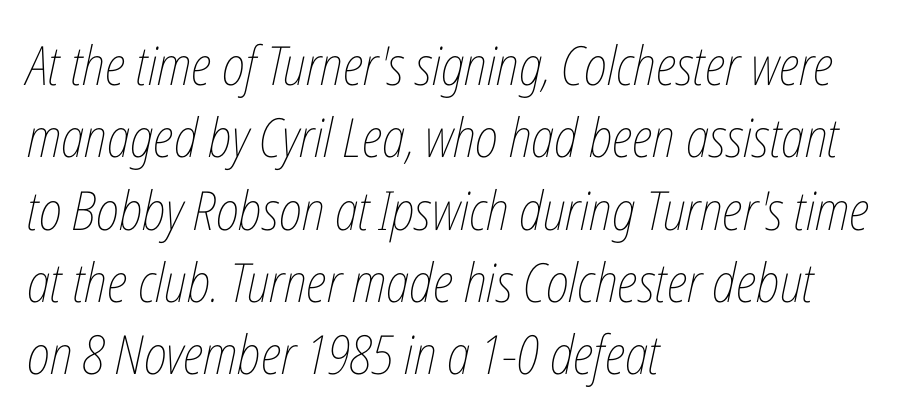
Q: Is the text bold? A: No.
Q: Is the text italic (slanted)? A: Yes, it leans right by about 12 degrees.
Q: Is the text underlined? A: No.
Q: How is the paragraph aligned? A: Left-aligned.
Q: Is the spacing between letters normal or unusually wide? A: Normal.
Q: Is the spacing between lines tight, normal or loose? A: Normal.
Q: Width (condensed, normal, or wide)? A: Condensed.
Q: Stroke contrast? A: Low.
Q: x-height? A: Medium.
Q: Monospaced? A: No.
